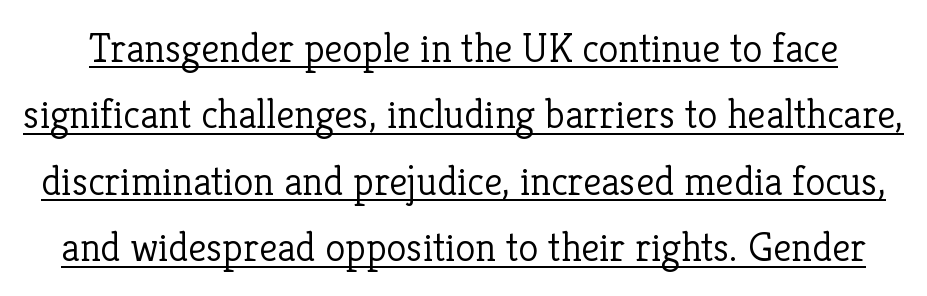
{"serif": "yes", "italic": "no", "bold": "no", "weight": "light", "width": "normal", "stroke_contrast": "low", "x_height": "medium", "monospaced": "no", "underline": "yes", "line_spacing": "normal", "line_spacing_ratio": 1.62, "letter_spacing": "normal", "letter_spacing_em": 0.0, "glyph_px": 41}
